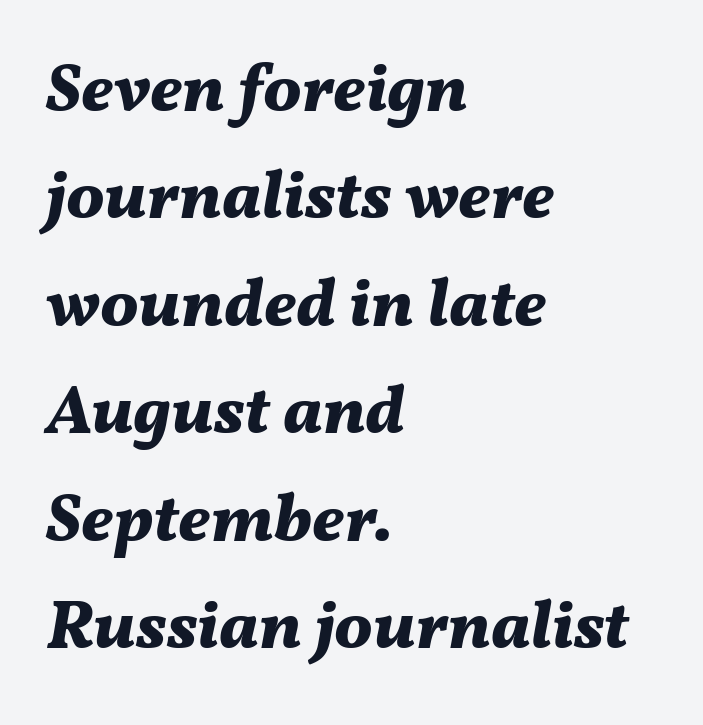
Q: Is the text bold? A: Yes.
Q: Is the text italic (slanted)? A: Yes, it leans right by about 11 degrees.
Q: Is the text underlined? A: No.
Q: How is the paragraph aligned? A: Left-aligned.
Q: Is the spacing between letters normal or unusually wide? A: Normal.
Q: Is the spacing between lines tight, normal or loose? A: Normal.
Q: Width (condensed, normal, or wide)? A: Normal.
Q: Stroke contrast? A: Medium.
Q: x-height? A: Medium.
Q: Monospaced? A: No.
